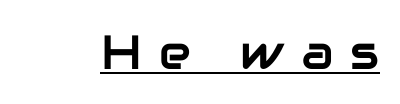
{"serif": "no", "italic": "no", "width": "normal", "stroke_contrast": "low", "x_height": "medium", "monospaced": "no", "underline": "yes", "letter_spacing": "wide", "letter_spacing_em": 0.36, "glyph_px": 48}
